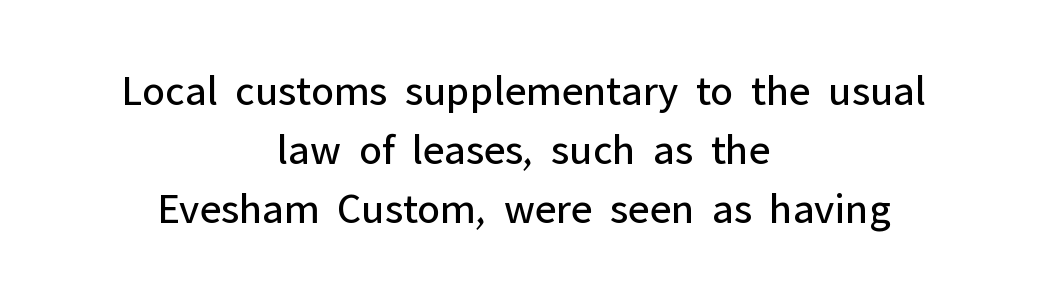
The image shows 44 px regular-weight sans-serif type, upright; set centered, normal line spacing (1.34x), normal letter spacing, not underlined; low stroke contrast and a medium x-height.
